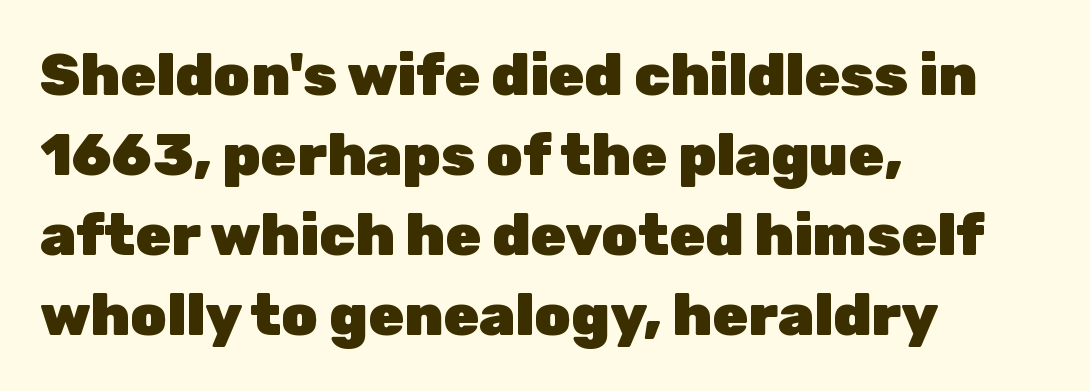
{"serif": "no", "italic": "no", "bold": "yes", "weight": "heavy", "width": "normal", "stroke_contrast": "low", "x_height": "medium", "monospaced": "no", "underline": "no", "align": "left", "line_spacing": "normal", "line_spacing_ratio": 1.38, "letter_spacing": "normal", "letter_spacing_em": 0.0, "glyph_px": 58}
